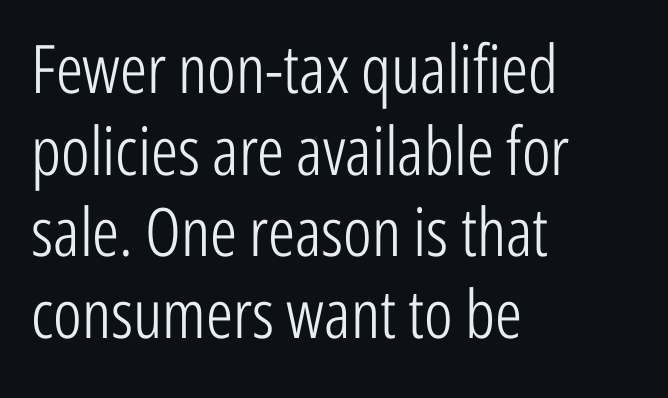
{"serif": "no", "italic": "no", "bold": "no", "weight": "light", "width": "condensed", "stroke_contrast": "low", "x_height": "medium", "monospaced": "no", "underline": "no", "align": "left", "line_spacing_ratio": 1.22, "letter_spacing": "normal", "letter_spacing_em": 0.0, "glyph_px": 67}
